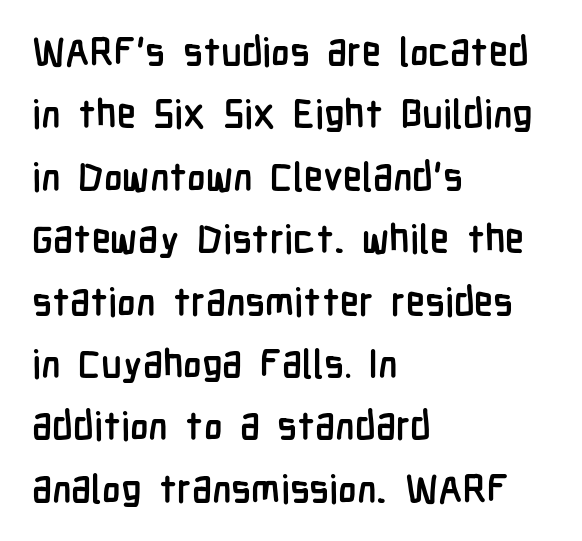
The image shows 39 px semibold, condensed sans-serif type, upright; set left-aligned, normal line spacing (1.6x), normal letter spacing, not underlined; low stroke contrast and a medium x-height.
